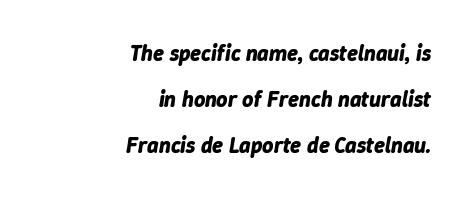
The image shows 22 px bold type, italic (leaning right); set right-aligned, loose line spacing (2.09x), normal letter spacing, not underlined.
